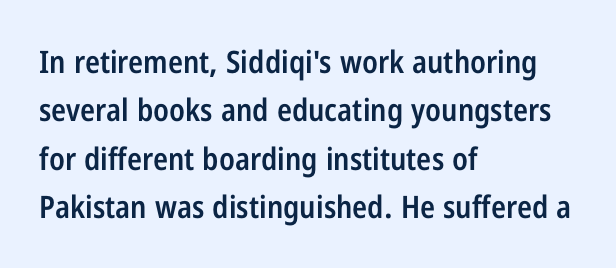
{"serif": "no", "italic": "no", "bold": "semi", "weight": "semibold", "width": "condensed", "stroke_contrast": "low", "x_height": "medium", "monospaced": "no", "underline": "no", "align": "left", "line_spacing": "normal", "line_spacing_ratio": 1.56, "letter_spacing": "normal", "letter_spacing_em": 0.0, "glyph_px": 31}
